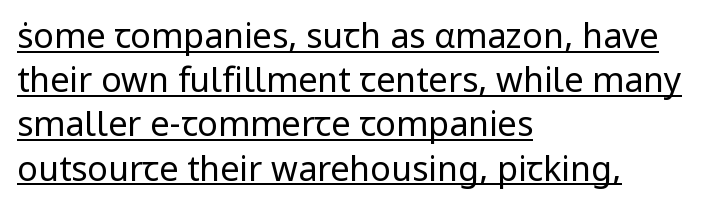
{"serif": "no", "italic": "no", "bold": "no", "weight": "regular", "width": "normal", "stroke_contrast": "low", "x_height": "medium", "monospaced": "no", "underline": "yes", "align": "left", "line_spacing": "normal", "line_spacing_ratio": 1.3, "letter_spacing": "normal", "letter_spacing_em": 0.0, "glyph_px": 34}
